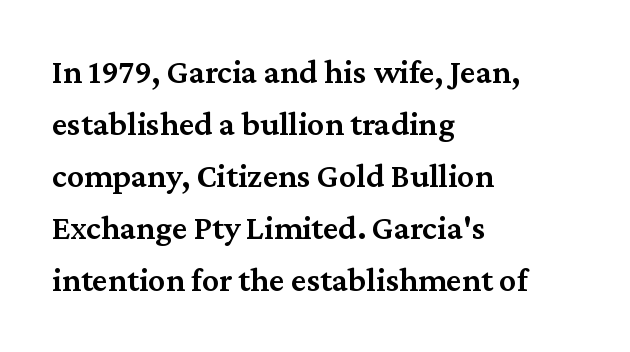
Looks like regular typesetting: each glyph gets only the width it needs. This is the regular roman posture of the typeface. Stems and bowls a touch heavier than normal — semibold. Check the space under the baseline: it is left empty. To sum up the face: it has serifs.
